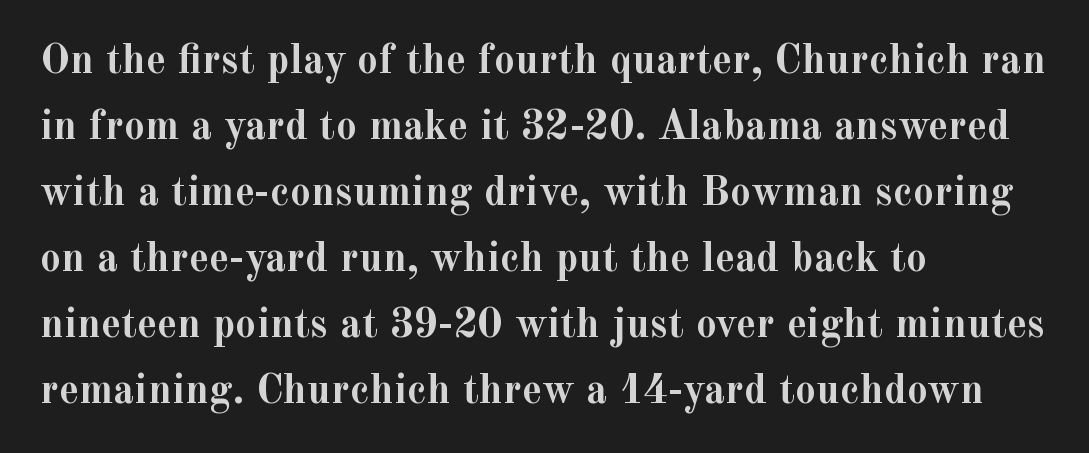
Ordinary non-slanted type is in use. Type style note: has serifs. Leading: standard. A typesetter would call this zero additional tracking. Only glyphs here, with clear space below each row. Is the type bold? Yes — the strokes are clearly thick and heavy.
